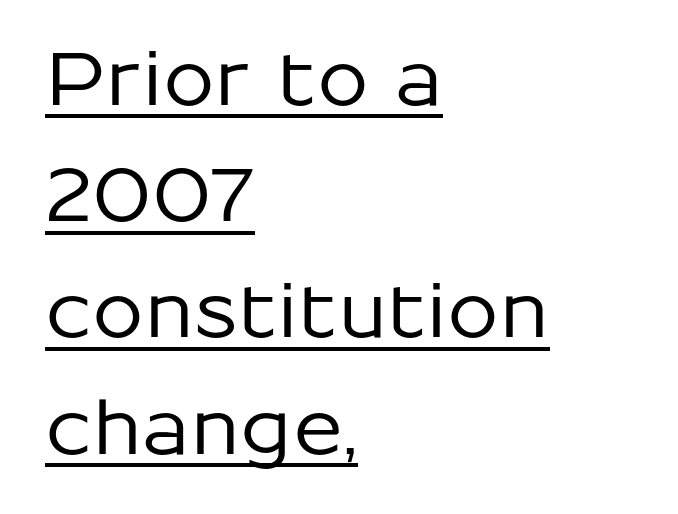
Is this a fixed-width face? No — the glyphs have proportional, varying widths. A typesetter would label this face a sans. The words here are underlined. Rows of type keep a routine distance in the vertical direction.
